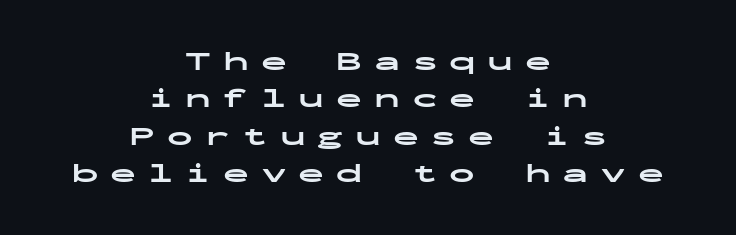
Has an underline been added? It has not. Vertical spacing — default. Style check: upright. This sample is center-justified, so both line endings float freely.
